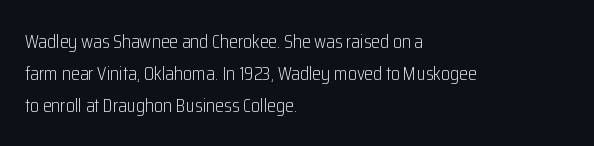
{"italic": "no", "bold": "no", "underline": "no", "align": "left", "line_spacing": "normal", "line_spacing_ratio": 1.6, "letter_spacing": "normal", "letter_spacing_em": 0.0, "glyph_px": 20}
